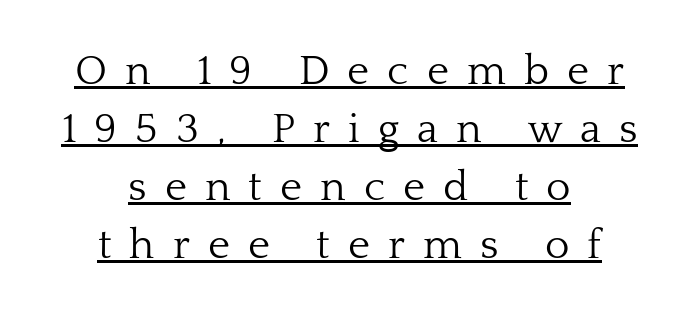
The image shows 42 px light serif type, upright; set centered, normal line spacing (1.38x), unusually wide letter spacing (+0.43 em), underlined; low stroke contrast and a medium x-height.
